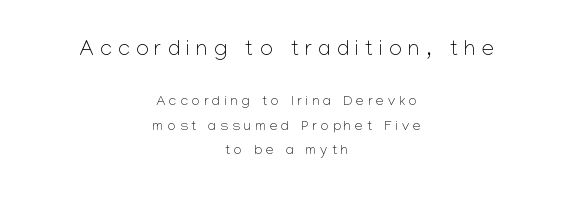
Q: Is the text bold? A: No.
Q: Is the text italic (slanted)? A: No, it is upright.
Q: Is the text underlined? A: No.
Q: How is the paragraph aligned? A: Centered.
Q: Is the spacing between letters normal or unusually wide? A: Unusually wide.
Q: Which block of text is set in a larger size, the first (top) or the second (bottom)? A: The first (top) one.
